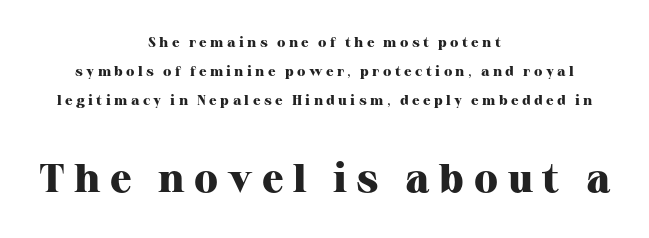
Q: Is the text bold? A: Yes.
Q: Is the text italic (slanted)? A: No, it is upright.
Q: Is the typeface a serif or a sans-serif typeface? A: Serif.
Q: Is the text underlined? A: No.
Q: How is the paragraph aligned? A: Centered.
Q: Is the spacing between letters normal or unusually wide? A: Unusually wide.
Q: Is the spacing between lines tight, normal or loose? A: Loose.
Q: Which block of text is set in a larger size, the first (top) or the second (bottom)? A: The second (bottom) one.
Q: Width (condensed, normal, or wide)? A: Normal.
Q: Stroke contrast? A: High.
Q: x-height? A: Medium.
Q: Monospaced? A: No.
